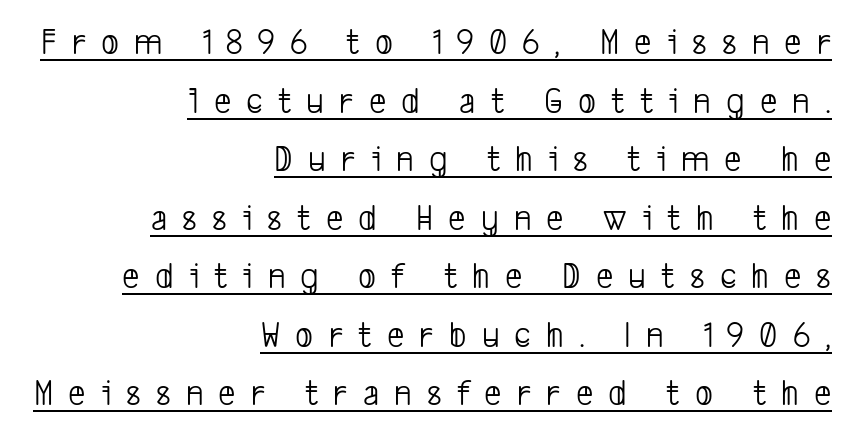
Spacing between characters has been opened up far beyond the box default. Notice how the passage keeps a crisp vertical edge on the right only. Regular leading. This reads as an unemphasized weight, regular at the heaviest. The text was rendered using a sans face with plain stroke endings.
